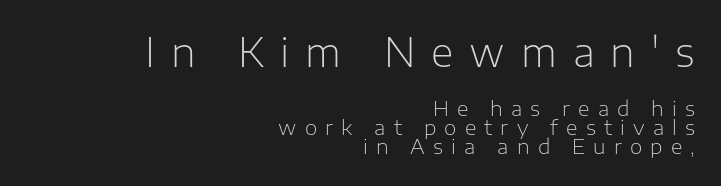
Q: Is the text bold? A: No.
Q: Is the text italic (slanted)? A: No, it is upright.
Q: Is the typeface a serif or a sans-serif typeface? A: Sans-serif.
Q: Is the text underlined? A: No.
Q: How is the paragraph aligned? A: Right-aligned.
Q: Is the spacing between letters normal or unusually wide? A: Unusually wide.
Q: Is the spacing between lines tight, normal or loose? A: Tight.
Q: Which block of text is set in a larger size, the first (top) or the second (bottom)? A: The first (top) one.
Q: Width (condensed, normal, or wide)? A: Normal.
Q: Stroke contrast? A: Low.
Q: x-height? A: Medium.
Q: Monospaced? A: No.
